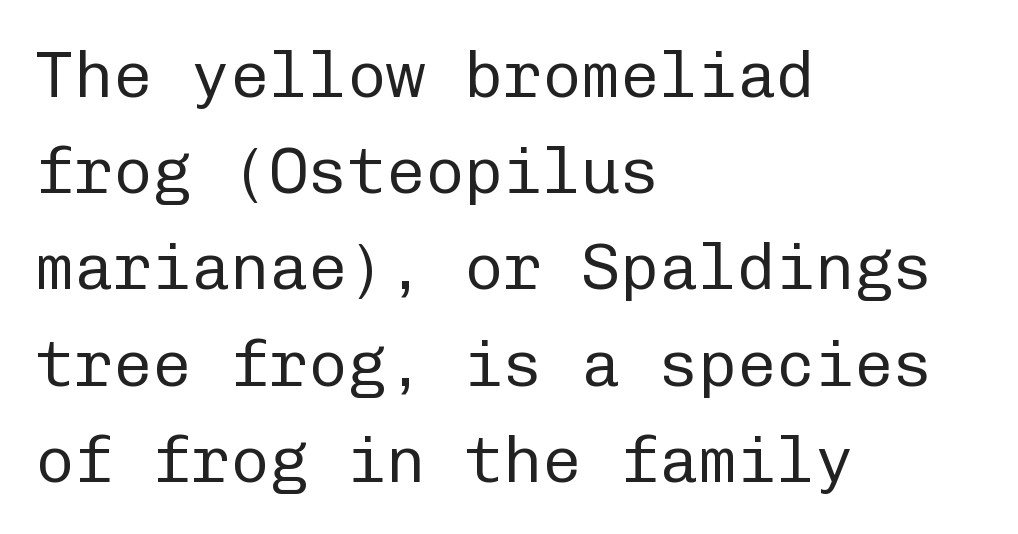
The image shows 65 px regular-weight sans-serif type, upright, monospaced; set left-aligned, normal line spacing (1.48x), normal letter spacing, not underlined; low stroke contrast and a medium x-height.
